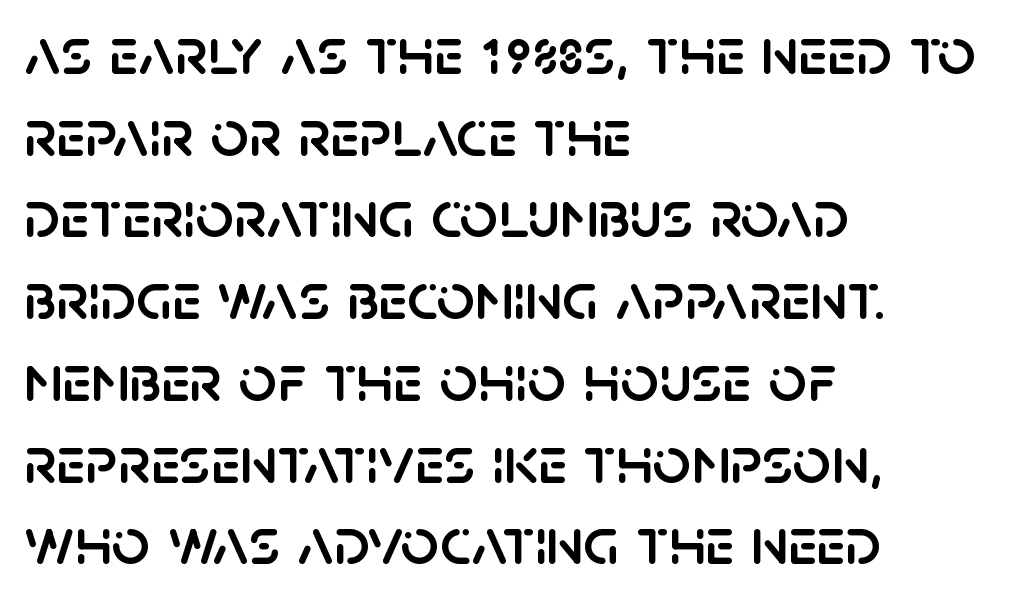
{"serif": "no", "italic": "no", "width": "normal", "stroke_contrast": "low", "x_height": "large", "monospaced": "no", "underline": "no", "align": "left", "line_spacing_ratio": 1.22, "letter_spacing": "normal", "letter_spacing_em": 0.0, "glyph_px": 67}
